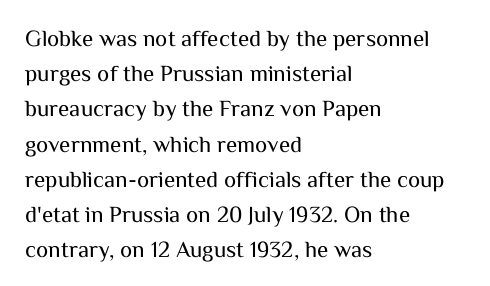
The image shows 23 px text type, upright; set left-aligned, normal line spacing (1.53x), normal letter spacing, not underlined.
